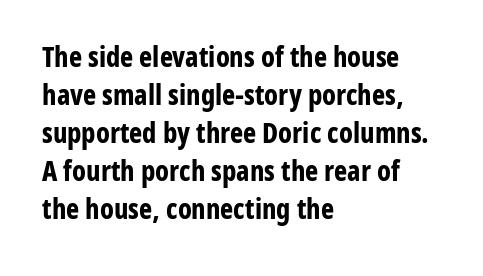
Q: Is the text bold? A: Yes.
Q: Is the text italic (slanted)? A: No, it is upright.
Q: Is the typeface a serif or a sans-serif typeface? A: Sans-serif.
Q: Is the text underlined? A: No.
Q: How is the paragraph aligned? A: Left-aligned.
Q: Is the spacing between letters normal or unusually wide? A: Normal.
Q: Is the spacing between lines tight, normal or loose? A: Normal.
Q: Width (condensed, normal, or wide)? A: Condensed.
Q: Stroke contrast? A: Low.
Q: x-height? A: Medium.
Q: Monospaced? A: No.
